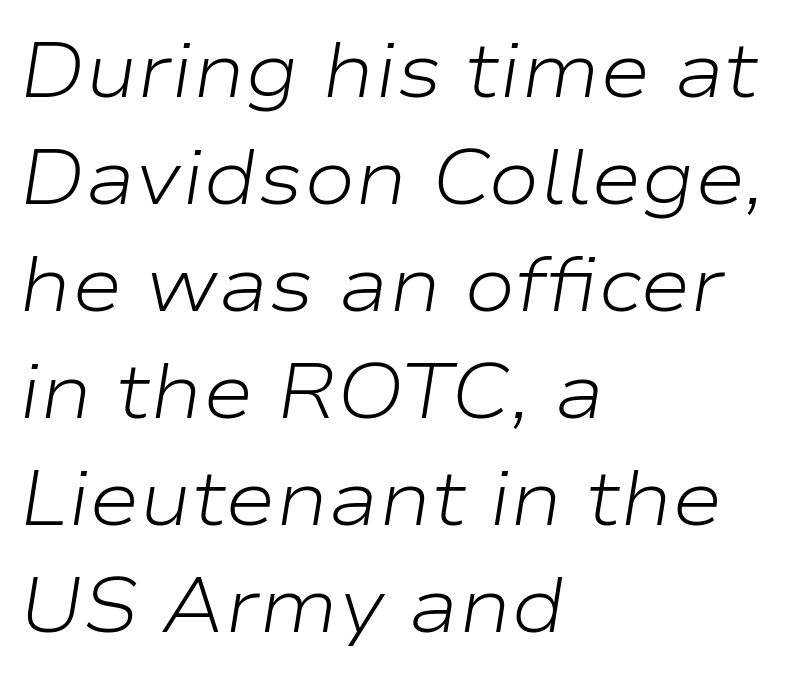
Q: Is the text bold? A: No.
Q: Is the text italic (slanted)? A: Yes, it leans right by about 9 degrees.
Q: Is the text underlined? A: No.
Q: How is the paragraph aligned? A: Left-aligned.
Q: Is the spacing between letters normal or unusually wide? A: Normal.
Q: Is the spacing between lines tight, normal or loose? A: Normal.
Q: Width (condensed, normal, or wide)? A: Wide.
Q: Stroke contrast? A: Low.
Q: x-height? A: Medium.
Q: Monospaced? A: No.
